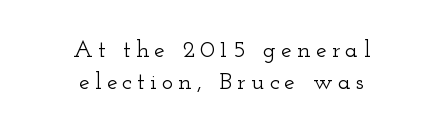
The gap between lines stays unmarked. This sample uses expanded letter spacing, leaving extra air between glyphs. Horizontally, the lines are justified to the midpoint only. Characters remain perfectly vertical along every line. One glance says typical: line gaps are just what's usual.
